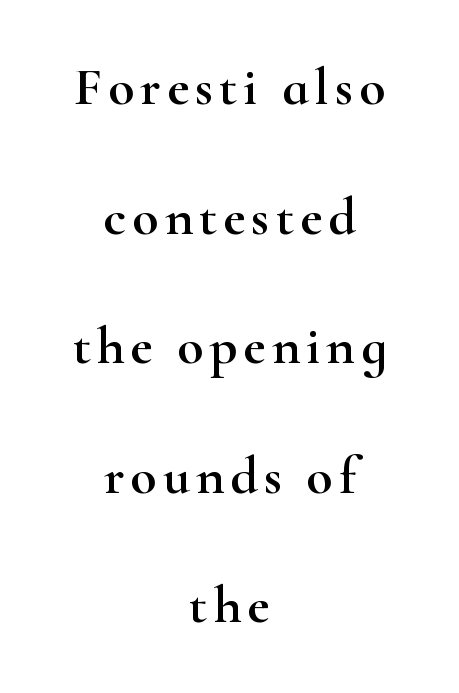
Q: Is the text italic (slanted)? A: No, it is upright.
Q: Is the typeface a serif or a sans-serif typeface? A: Serif.
Q: Is the text underlined? A: No.
Q: How is the paragraph aligned? A: Centered.
Q: Is the spacing between lines tight, normal or loose? A: Loose.
Q: Width (condensed, normal, or wide)? A: Wide.
Q: Stroke contrast? A: High.
Q: x-height? A: Small.
Q: Monospaced? A: No.
